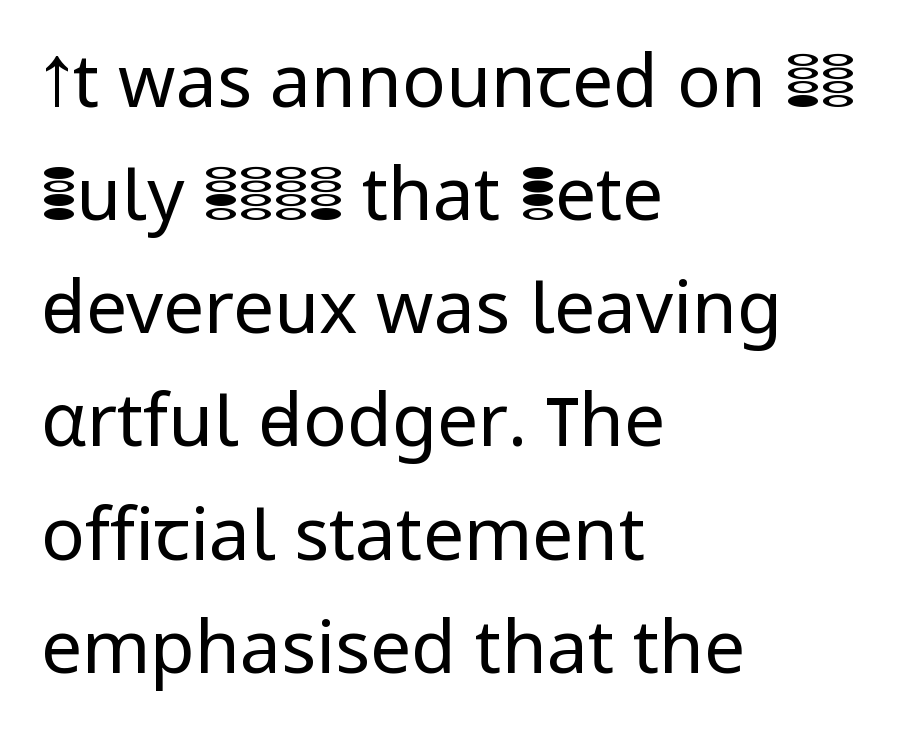
Each letter keeps its own natural width here, so spacing adapts to shape. You can tell it's not italic because the verticals are truly vertical. The setting favours the left margin, as ordinary paragraphs usually do. Quick note: interline space is typical. The characters are drawn with everyday or finer stroke widths. No word sits above an underline.
